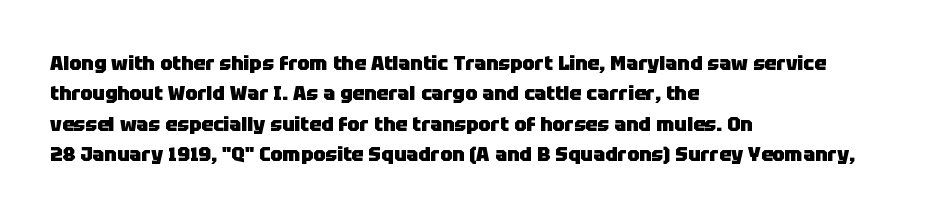
The image shows 20 px bold type, upright; set left-aligned, normal line spacing (1.52x), normal letter spacing, not underlined.
